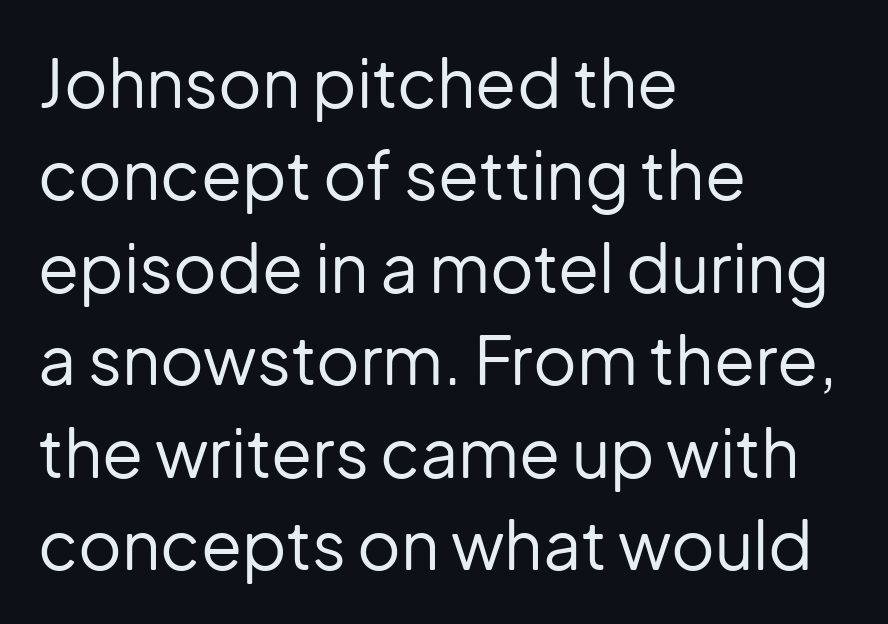
{"serif": "no", "italic": "no", "bold": "no", "weight": "regular", "width": "normal", "stroke_contrast": "low", "x_height": "medium", "monospaced": "no", "underline": "no", "align": "left", "line_spacing": "normal", "line_spacing_ratio": 1.38, "letter_spacing": "normal", "letter_spacing_em": 0.0, "glyph_px": 67}
